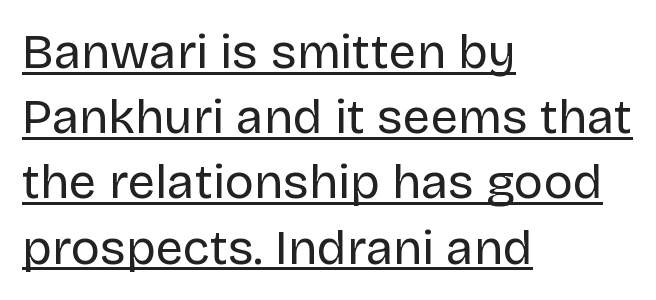
Regarding serifs, this sample does without them. Caption: standard tracking, unaltered. Leftover space on each line is placed entirely after the last word. The rows are spaced the way most documents space them. The font's upright variant was chosen for this text.
